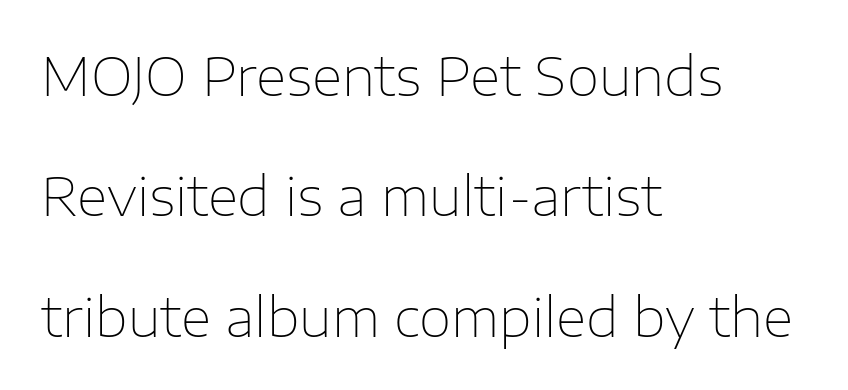
{"serif": "no", "italic": "no", "bold": "no", "weight": "thin", "width": "normal", "stroke_contrast": "low", "x_height": "medium", "monospaced": "no", "underline": "no", "align": "left", "line_spacing": "loose", "line_spacing_ratio": 2.27, "letter_spacing": "normal", "letter_spacing_em": 0.0, "glyph_px": 53}
